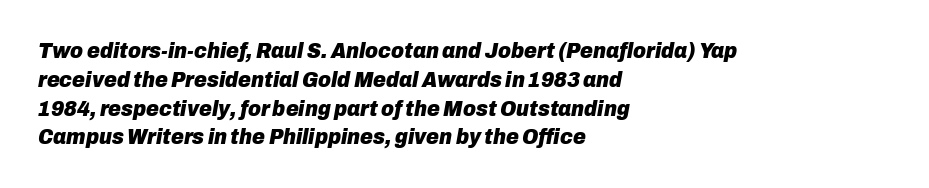
The image shows 22 px bold type, italic (leaning right); set left-aligned, normal line spacing (1.31x), normal letter spacing, not underlined.
